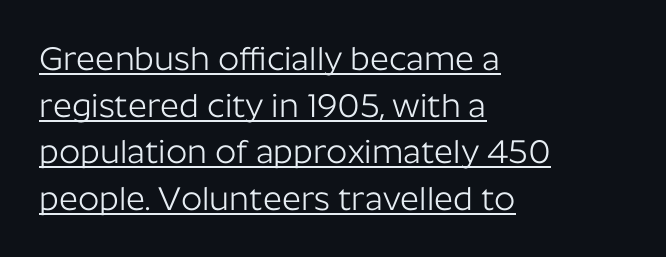
Q: Is the text bold? A: No.
Q: Is the text italic (slanted)? A: No, it is upright.
Q: Is the typeface a serif or a sans-serif typeface? A: Sans-serif.
Q: Is the text underlined? A: Yes.
Q: How is the paragraph aligned? A: Left-aligned.
Q: Is the spacing between letters normal or unusually wide? A: Normal.
Q: Is the spacing between lines tight, normal or loose? A: Normal.
Q: Width (condensed, normal, or wide)? A: Normal.
Q: Stroke contrast? A: Low.
Q: x-height? A: Medium.
Q: Monospaced? A: No.
